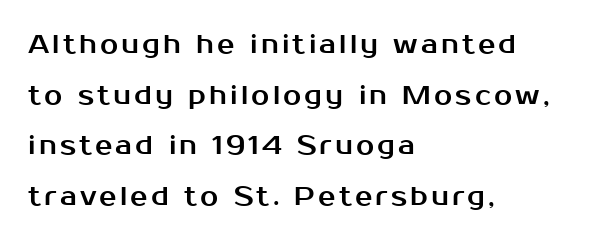
Q: Is the text italic (slanted)? A: No, it is upright.
Q: Is the text underlined? A: No.
Q: How is the paragraph aligned? A: Left-aligned.
Q: Is the spacing between lines tight, normal or loose? A: Loose.
